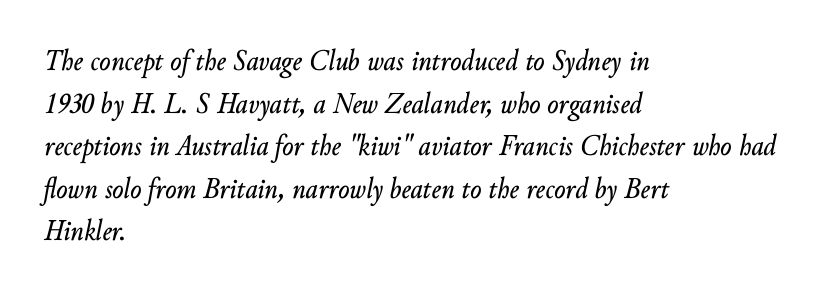
The image shows 30 px text type, italic (leaning right); set left-aligned, normal line spacing (1.42x), normal letter spacing, not underlined; low stroke contrast and a small x-height.
